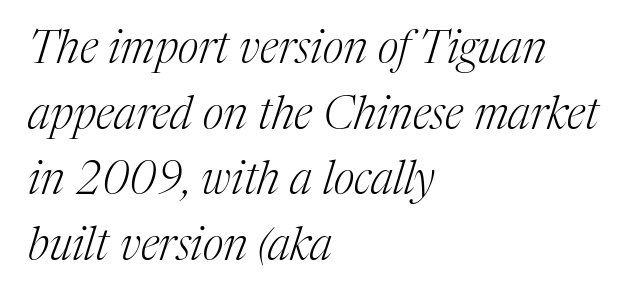
{"serif": "yes", "italic": "yes", "lean": "right", "slant_degrees": 17, "bold": "no", "weight": "light", "width": "normal", "stroke_contrast": "medium", "x_height": "medium", "monospaced": "no", "underline": "no", "align": "left", "line_spacing": "normal", "line_spacing_ratio": 1.46, "letter_spacing": "normal", "letter_spacing_em": 0.0, "glyph_px": 45}
